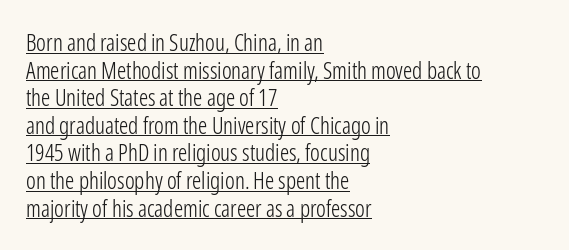
Q: Is the text bold? A: No.
Q: Is the text italic (slanted)? A: No, it is upright.
Q: Is the text underlined? A: Yes.
Q: How is the paragraph aligned? A: Left-aligned.
Q: Is the spacing between letters normal or unusually wide? A: Normal.
